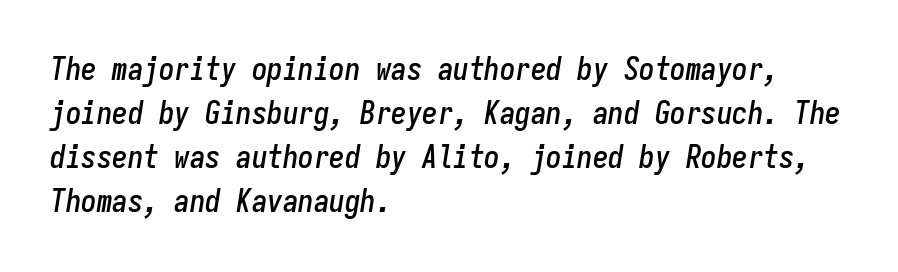
The image shows 31 px condensed type, italic (leaning right), monospaced; set left-aligned, normal line spacing (1.42x), normal letter spacing, not underlined; low stroke contrast and a medium x-height.
